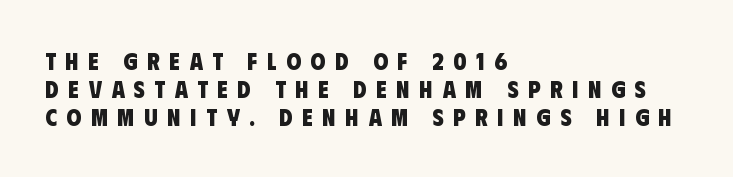
{"bold": "yes", "underline": "no", "align": "left", "line_spacing_ratio": 1.17, "letter_spacing": "wide", "letter_spacing_em": 0.4, "glyph_px": 24}
